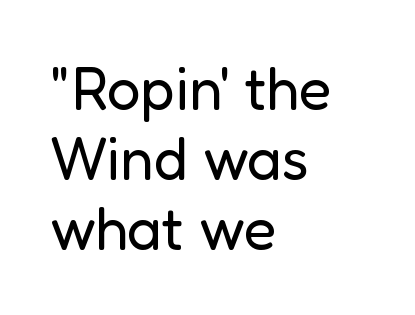
The image shows 60 px regular-weight sans-serif type, upright; set left-aligned, line spacing 1.17x, normal letter spacing, not underlined; low stroke contrast and a medium x-height.
